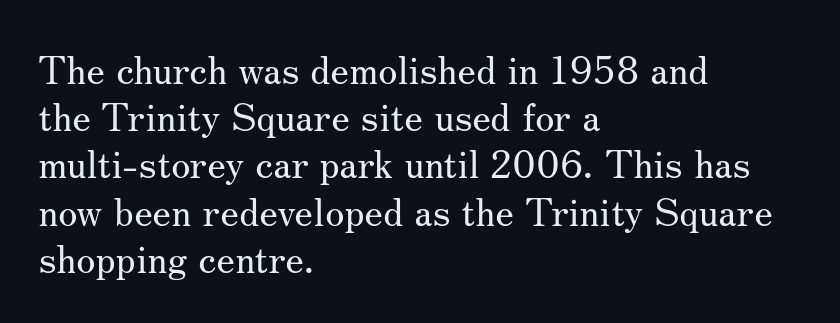
Classification — serif. Proportional: the letters do not fall into vertical columns. Nothing heavy about these letters — not bold at all. Unlike italic type, these characters show no tilt at all. A student would call this left alignment; a typographer would say flush left, rag right.
